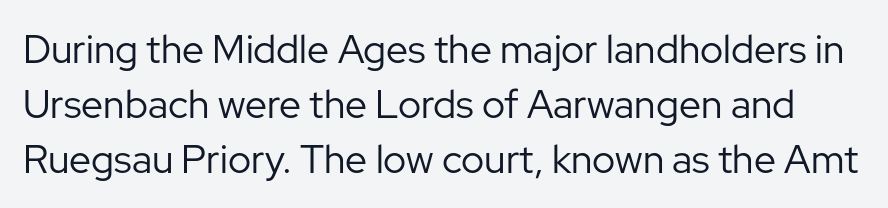
The vertical gap from one line to the next is medium. Words appear dense and cohesive because spacing is normal. Do the characters align in a grid? No, the font is proportional. Letters rest on an invisible, unmarked baseline. Look at the bottom of the vertical strokes: they stop flat, with no serifs. Nothing heavy about these letters — not bold at all.
